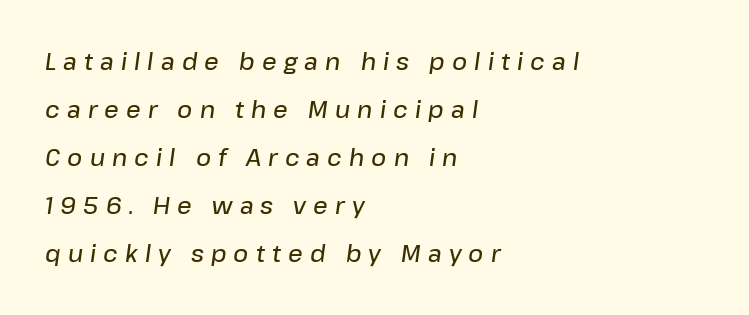
Q: Is the text bold? A: Semi-bold.
Q: Is the text italic (slanted)? A: Yes, it leans right by about 8 degrees.
Q: Is the text underlined? A: No.
Q: How is the paragraph aligned? A: Left-aligned.
Q: Is the spacing between letters normal or unusually wide? A: Unusually wide.
Q: Is the spacing between lines tight, normal or loose? A: Loose.
